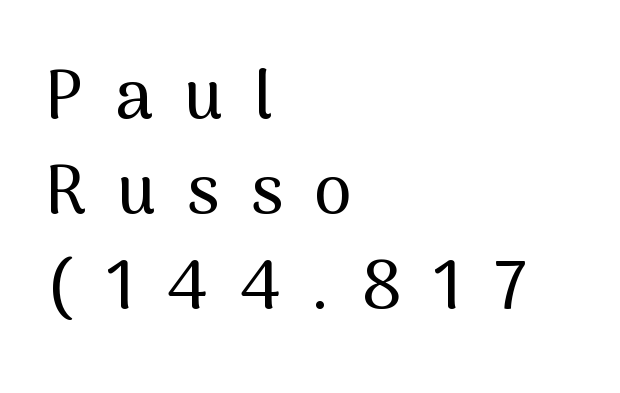
The image shows 68 px sans-serif type, upright; set left-aligned, normal line spacing (1.4x), unusually wide letter spacing (+0.46 em), not underlined; medium stroke contrast and a medium x-height.
